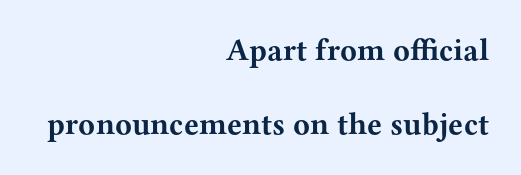
{"serif": "yes", "italic": "no", "bold": "yes", "weight": "bold", "width": "wide", "stroke_contrast": "medium", "x_height": "medium", "monospaced": "no", "underline": "no", "align": "right", "line_spacing": "loose", "line_spacing_ratio": 2.39, "letter_spacing": "normal", "letter_spacing_em": 0.0, "glyph_px": 31}
